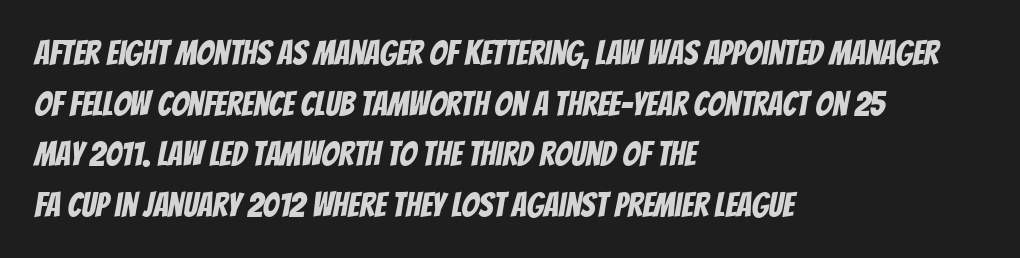
{"serif": "no", "width": "condensed", "stroke_contrast": "low", "x_height": "large", "monospaced": "no", "underline": "no", "align": "left", "line_spacing": "normal", "line_spacing_ratio": 1.49, "letter_spacing": "normal", "letter_spacing_em": 0.0, "glyph_px": 34}
